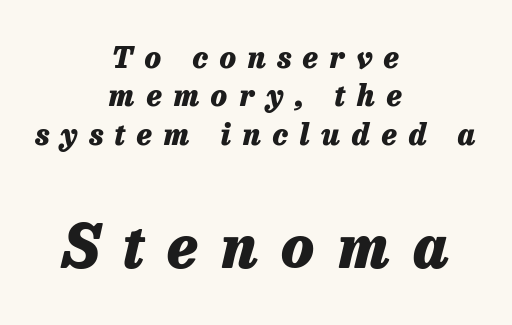
Q: Is the text bold? A: Yes.
Q: Is the text italic (slanted)? A: Yes, it leans right by about 13 degrees.
Q: Is the text underlined? A: No.
Q: How is the paragraph aligned? A: Centered.
Q: Is the spacing between letters normal or unusually wide? A: Unusually wide.
Q: Is the spacing between lines tight, normal or loose? A: Normal.
Q: Which block of text is set in a larger size, the first (top) or the second (bottom)? A: The second (bottom) one.
Q: Width (condensed, normal, or wide)? A: Normal.
Q: Stroke contrast? A: Low.
Q: x-height? A: Medium.
Q: Monospaced? A: No.
